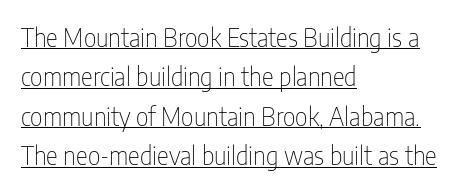
If you drew a line through each stem, it would be perfectly vertical. Reading down the column, the eye jumps a familiar distance to each next line. The strokes carry an ordinary text weight at most. Looks like someone drew a line under every word here. Is the letter spacing exaggerated? No — it looks like the ordinary default. Notice how the passage keeps a crisp vertical edge on the left only.
